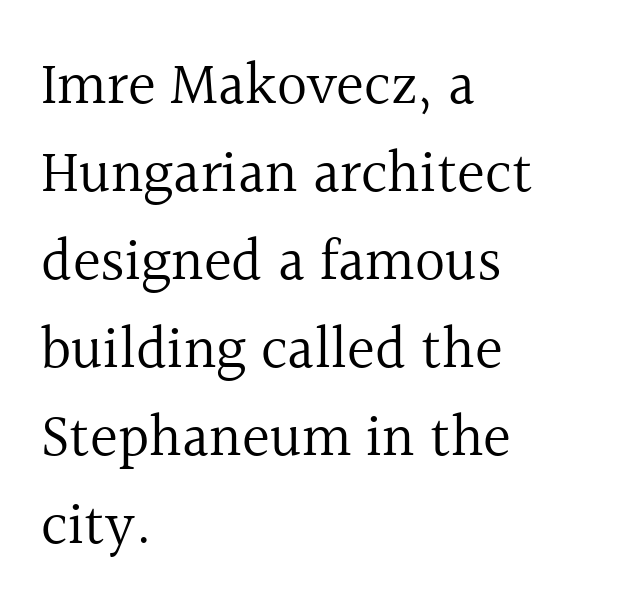
Q: Is the text bold? A: No.
Q: Is the text italic (slanted)? A: No, it is upright.
Q: Is the typeface a serif or a sans-serif typeface? A: Serif.
Q: Is the text underlined? A: No.
Q: How is the paragraph aligned? A: Left-aligned.
Q: Is the spacing between letters normal or unusually wide? A: Normal.
Q: Is the spacing between lines tight, normal or loose? A: Normal.
Q: Width (condensed, normal, or wide)? A: Normal.
Q: x-height? A: Medium.
Q: Monospaced? A: No.
